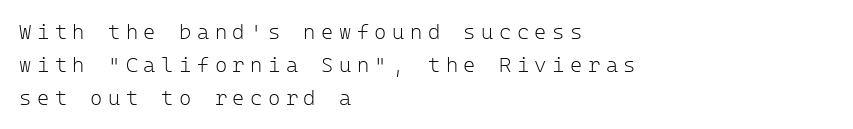
Honestly, the row spacing looks completely unremarkable. No heavy texture on the line: the type isn't bold. If you drew a line through each stem, it would be perfectly vertical. Which margin do the lines hug? The left one — the right edge is uneven. Honestly, the letter spacing is so wide it's the main thing you notice. Only glyphs here, with clear space below each row.
